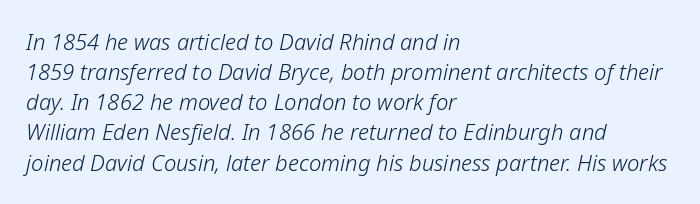
The rendering anchors every line to the left-hand side. Nothing unusual about the tracking: characters are spaced as the font intends. Each row of text sits above clean, open space. When letters slant like this, we call the style italic. The lines sit at an ordinary, default distance from one another. Weight: not bold — regular or lighter.
